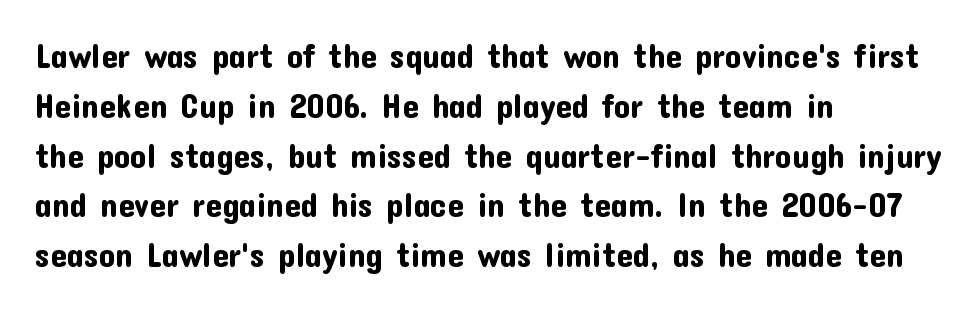
Q: Is the text italic (slanted)? A: No, it is upright.
Q: Is the typeface a serif or a sans-serif typeface? A: Sans-serif.
Q: Is the text underlined? A: No.
Q: How is the paragraph aligned? A: Left-aligned.
Q: Is the spacing between letters normal or unusually wide? A: Normal.
Q: Is the spacing between lines tight, normal or loose? A: Normal.
Q: Width (condensed, normal, or wide)? A: Normal.
Q: Stroke contrast? A: Low.
Q: x-height? A: Medium.
Q: Monospaced? A: No.
